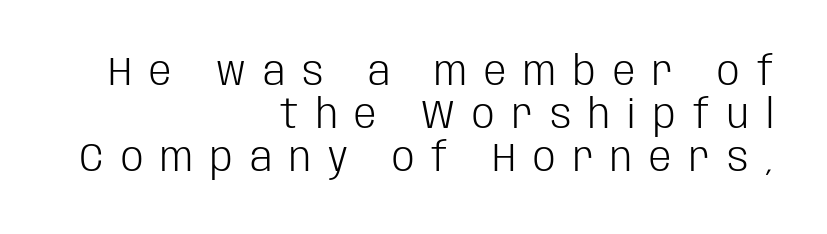
The image shows 40 px light, condensed sans-serif type, upright; set right-aligned, tight line spacing (1.07x), unusually wide letter spacing (+0.43 em), not underlined; low stroke contrast and a large x-height.
